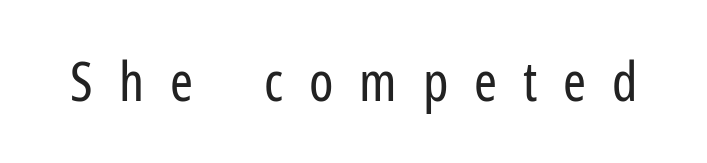
{"serif": "no", "italic": "no", "bold": "no", "weight": "regular", "width": "condensed", "stroke_contrast": "low", "x_height": "medium", "monospaced": "no", "underline": "no", "letter_spacing": "wide", "letter_spacing_em": 0.47, "glyph_px": 55}
